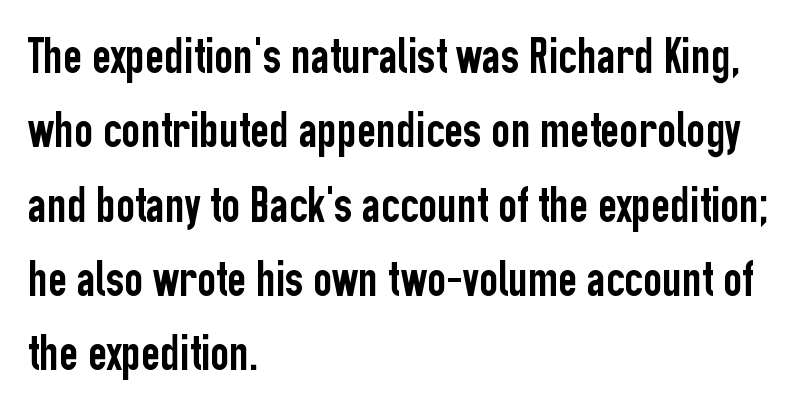
The image shows 52 px condensed sans-serif type, upright; set left-aligned, normal line spacing (1.43x), normal letter spacing, not underlined; low stroke contrast and a medium x-height.
